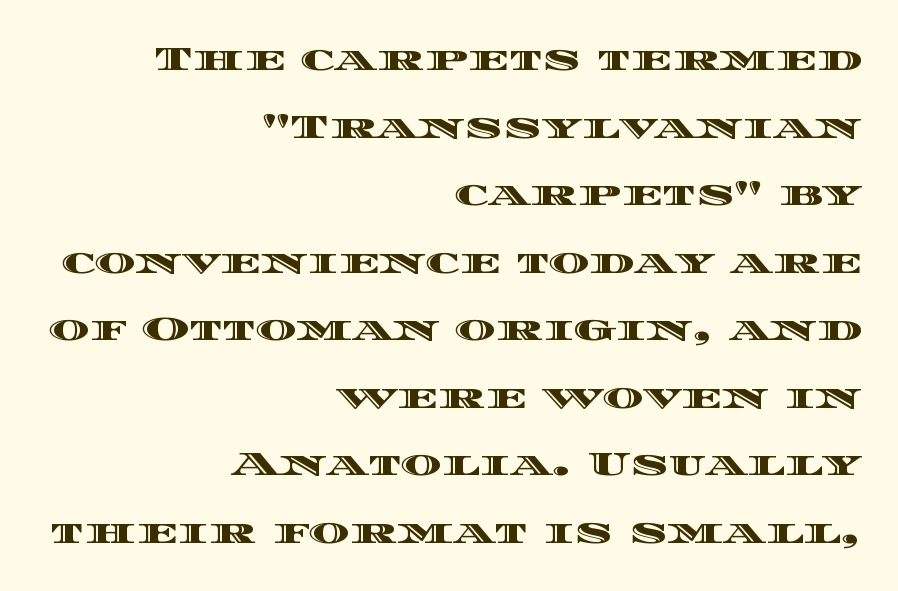
Q: Is the text italic (slanted)? A: No, it is upright.
Q: Is the text underlined? A: No.
Q: How is the paragraph aligned? A: Right-aligned.
Q: Is the spacing between letters normal or unusually wide? A: Normal.
Q: Is the spacing between lines tight, normal or loose? A: Loose.
Q: Width (condensed, normal, or wide)? A: Wide.
Q: x-height? A: Large.
Q: Monospaced? A: No.
